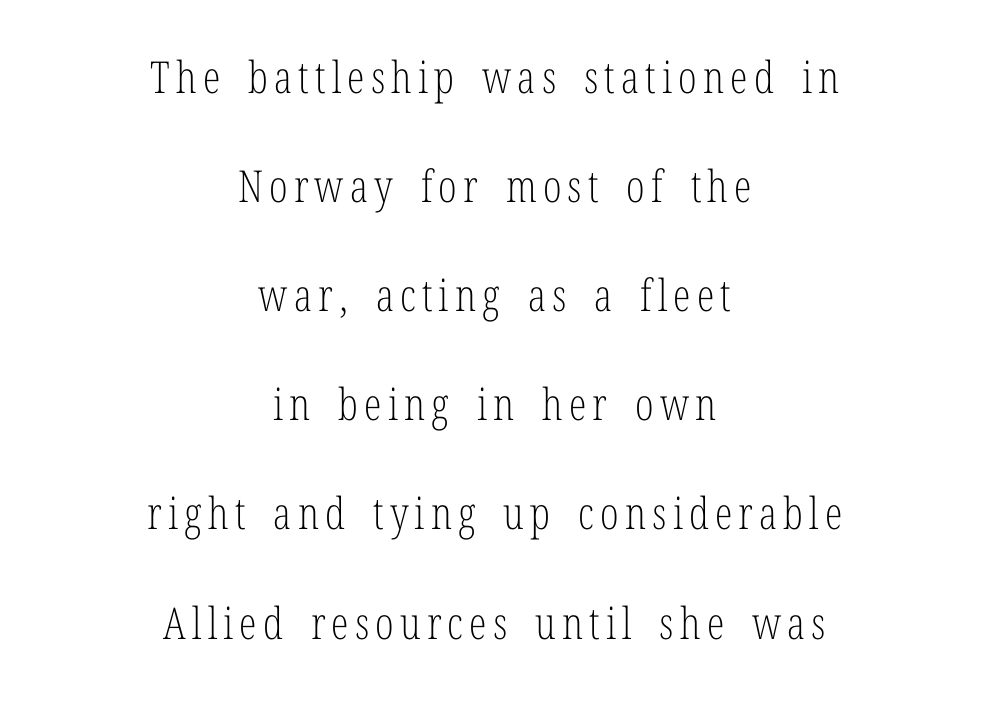
Q: Is the text bold? A: No.
Q: Is the text italic (slanted)? A: No, it is upright.
Q: Is the typeface a serif or a sans-serif typeface? A: Serif.
Q: Is the text underlined? A: No.
Q: How is the paragraph aligned? A: Centered.
Q: Is the spacing between lines tight, normal or loose? A: Loose.
Q: Width (condensed, normal, or wide)? A: Condensed.
Q: Stroke contrast? A: Low.
Q: x-height? A: Medium.
Q: Monospaced? A: No.
